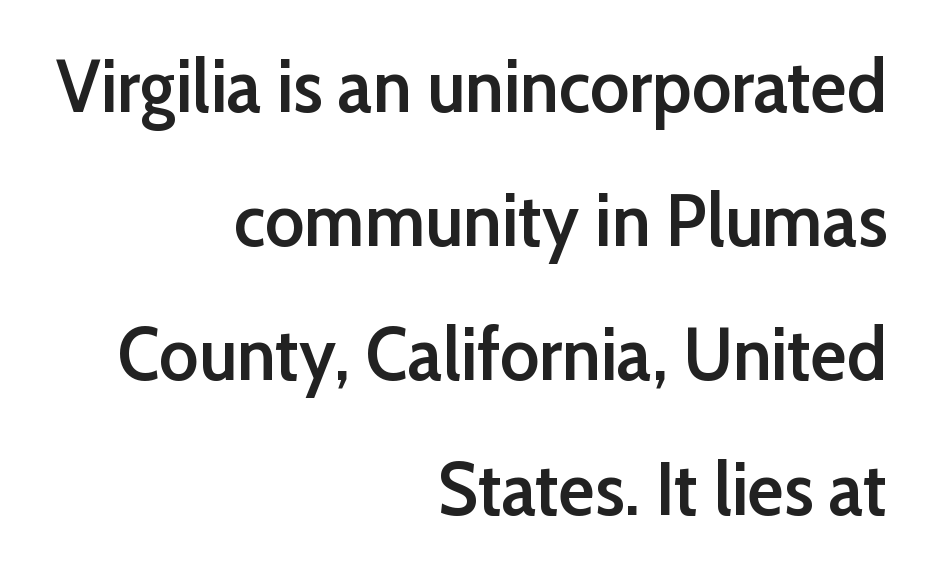
Q: Is the text bold? A: Semi-bold.
Q: Is the text italic (slanted)? A: No, it is upright.
Q: Is the typeface a serif or a sans-serif typeface? A: Sans-serif.
Q: Is the text underlined? A: No.
Q: How is the paragraph aligned? A: Right-aligned.
Q: Is the spacing between letters normal or unusually wide? A: Normal.
Q: Width (condensed, normal, or wide)? A: Normal.
Q: Stroke contrast? A: Low.
Q: x-height? A: Medium.
Q: Monospaced? A: No.
